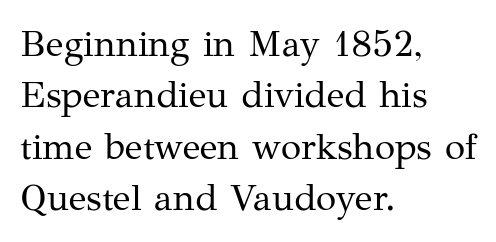
Q: Is the text bold? A: No.
Q: Is the text italic (slanted)? A: No, it is upright.
Q: Is the typeface a serif or a sans-serif typeface? A: Serif.
Q: Is the text underlined? A: No.
Q: How is the paragraph aligned? A: Left-aligned.
Q: Is the spacing between letters normal or unusually wide? A: Normal.
Q: Is the spacing between lines tight, normal or loose? A: Normal.
Q: Width (condensed, normal, or wide)? A: Normal.
Q: Stroke contrast? A: Medium.
Q: x-height? A: Medium.
Q: Monospaced? A: No.
